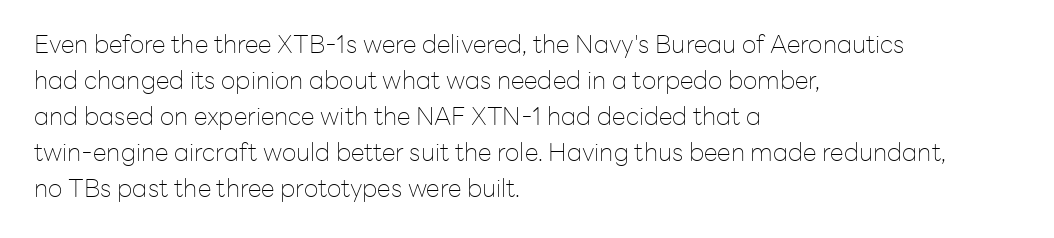
Q: Is the text bold? A: No.
Q: Is the text italic (slanted)? A: No, it is upright.
Q: Is the text underlined? A: No.
Q: How is the paragraph aligned? A: Left-aligned.
Q: Is the spacing between letters normal or unusually wide? A: Normal.
Q: Is the spacing between lines tight, normal or loose? A: Normal.
